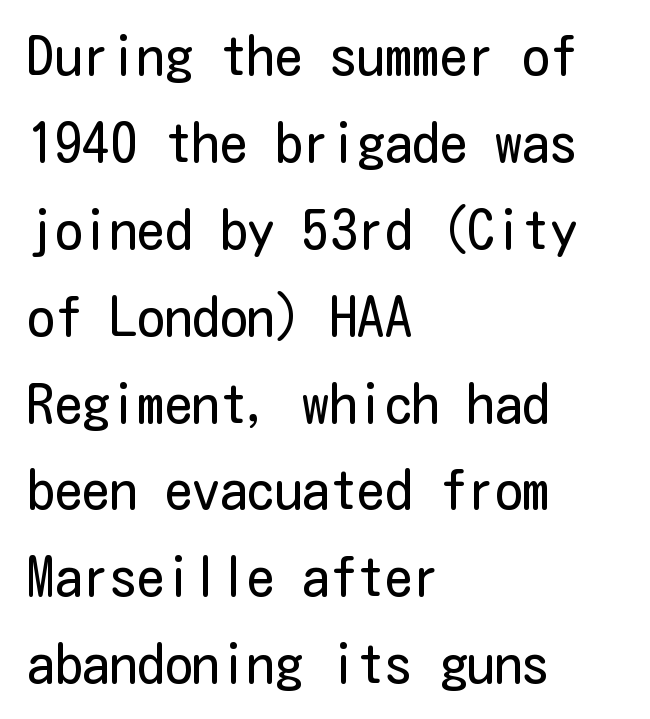
{"serif": "no", "italic": "no", "bold": "no", "weight": "regular", "width": "condensed", "stroke_contrast": "low", "x_height": "medium", "underline": "no", "align": "left", "line_spacing": "normal", "line_spacing_ratio": 1.58, "letter_spacing": "normal", "letter_spacing_em": 0.0, "glyph_px": 55}
